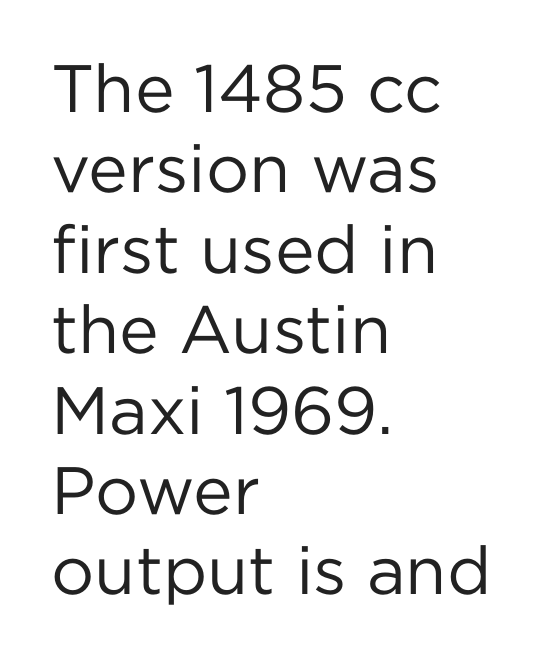
The image shows 67 px regular-weight sans-serif type, upright; set left-aligned, line spacing 1.2x, normal letter spacing, not underlined; low stroke contrast and a medium x-height.
